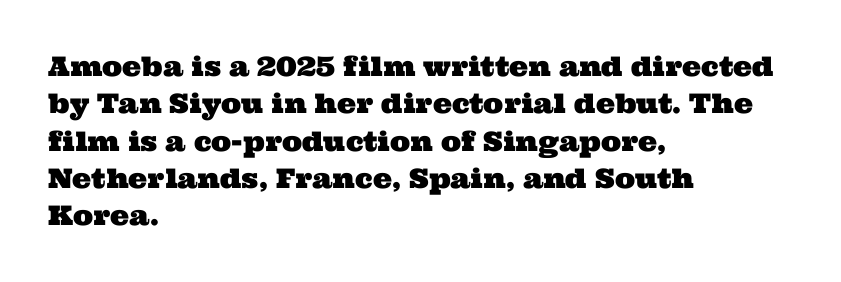
Q: Is the text underlined? A: No.
Q: How is the paragraph aligned? A: Left-aligned.
Q: Is the spacing between letters normal or unusually wide? A: Normal.
Q: Is the spacing between lines tight, normal or loose? A: Normal.
